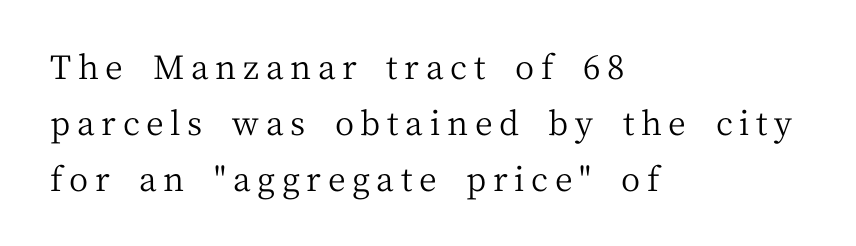
Q: Is the text bold? A: No.
Q: Is the text italic (slanted)? A: No, it is upright.
Q: Is the typeface a serif or a sans-serif typeface? A: Serif.
Q: Is the text underlined? A: No.
Q: How is the paragraph aligned? A: Left-aligned.
Q: Is the spacing between letters normal or unusually wide? A: Unusually wide.
Q: Is the spacing between lines tight, normal or loose? A: Normal.
Q: Width (condensed, normal, or wide)? A: Normal.
Q: Stroke contrast? A: Medium.
Q: x-height? A: Medium.
Q: Monospaced? A: No.
